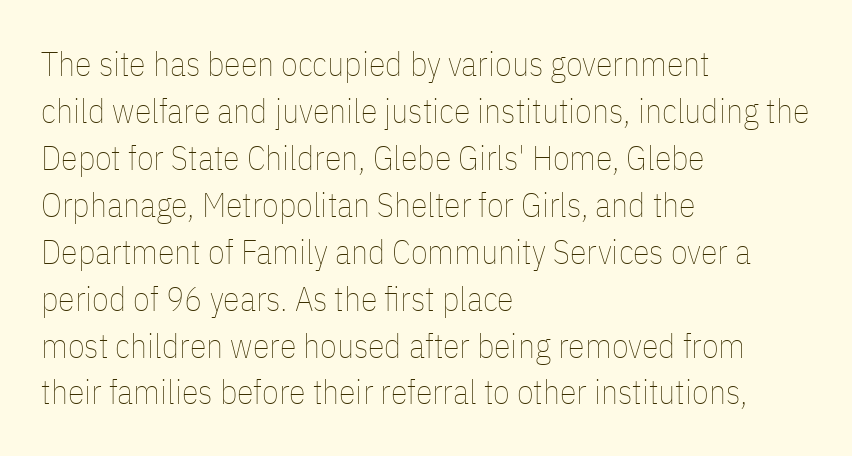
The image shows 34 px thin, condensed type, upright; set left-aligned, normal line spacing (1.38x), normal letter spacing, not underlined; low stroke contrast and a medium x-height.
